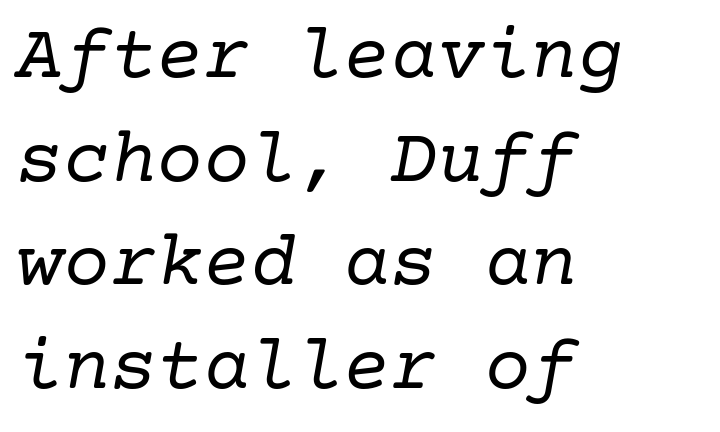
Q: Is the text bold? A: No.
Q: Is the text italic (slanted)? A: Yes, it leans right by about 10 degrees.
Q: Is the typeface a serif or a sans-serif typeface? A: Serif.
Q: Is the text underlined? A: No.
Q: How is the paragraph aligned? A: Left-aligned.
Q: Is the spacing between letters normal or unusually wide? A: Normal.
Q: Is the spacing between lines tight, normal or loose? A: Normal.
Q: Width (condensed, normal, or wide)? A: Normal.
Q: Stroke contrast? A: Low.
Q: x-height? A: Medium.
